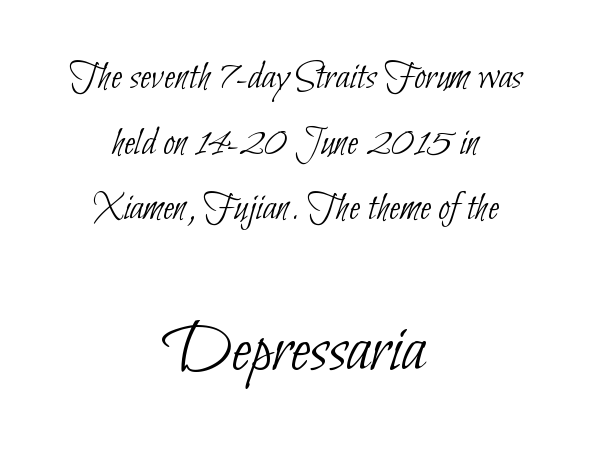
The image shows 72 px thin, condensed sans-serif type; set centered, normal line spacing (1.6x), normal letter spacing, not underlined; the second (bottom) block is 1.76x larger; low stroke contrast and a small x-height.
